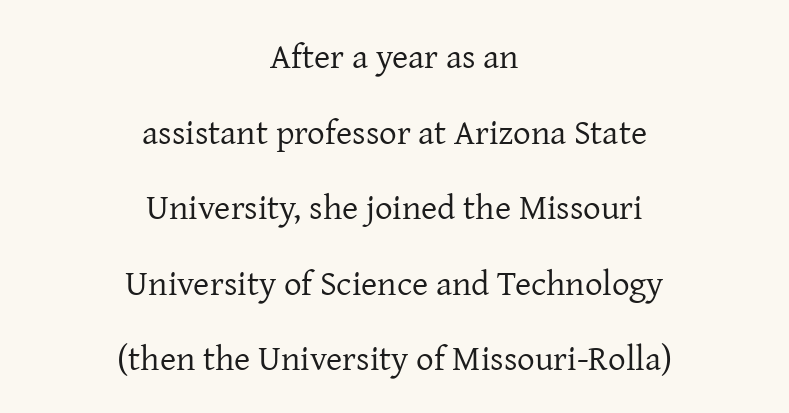
Q: Is the text bold? A: No.
Q: Is the text italic (slanted)? A: No, it is upright.
Q: Is the typeface a serif or a sans-serif typeface? A: Serif.
Q: Is the text underlined? A: No.
Q: How is the paragraph aligned? A: Centered.
Q: Is the spacing between letters normal or unusually wide? A: Normal.
Q: Is the spacing between lines tight, normal or loose? A: Loose.
Q: Width (condensed, normal, or wide)? A: Normal.
Q: Stroke contrast? A: Low.
Q: x-height? A: Medium.
Q: Monospaced? A: No.
